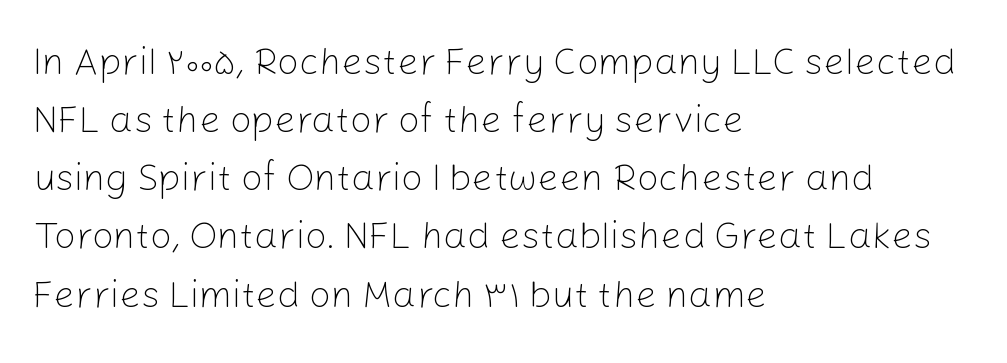
The image shows 38 px light sans-serif type, upright; set left-aligned, normal line spacing (1.53x), normal letter spacing, not underlined; low stroke contrast and a medium x-height.
